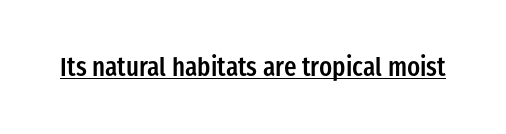
Q: Is the text bold? A: Semi-bold.
Q: Is the text italic (slanted)? A: No, it is upright.
Q: Is the text underlined? A: Yes.
Q: Is the spacing between letters normal or unusually wide? A: Normal.
